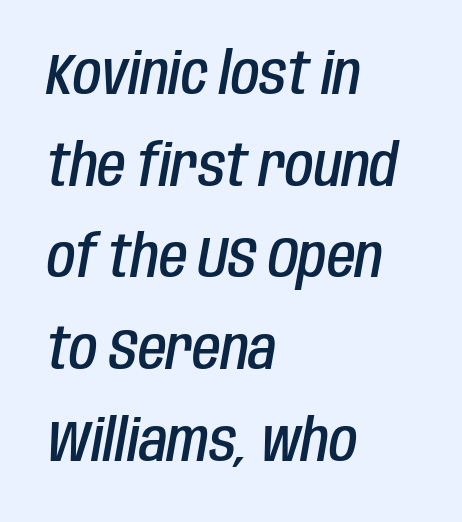
{"italic": "yes", "lean": "right", "slant_degrees": 10, "bold": "semi", "weight": "semibold", "width": "condensed", "stroke_contrast": "low", "x_height": "large", "monospaced": "no", "underline": "no", "align": "left", "line_spacing": "normal", "line_spacing_ratio": 1.58, "letter_spacing": "normal", "letter_spacing_em": 0.0, "glyph_px": 58}
